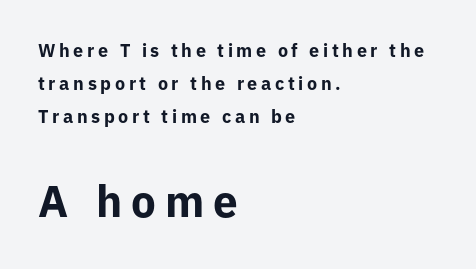
{"serif": "no", "italic": "no", "bold": "yes", "weight": "bold", "width": "normal", "stroke_contrast": "low", "x_height": "medium", "monospaced": "no", "underline": "no", "align": "left", "line_spacing_ratio": 1.82, "letter_spacing": "wide", "letter_spacing_em": 0.2, "larger_block": "second", "size_ratio": 2.44, "glyph_px": 44}
